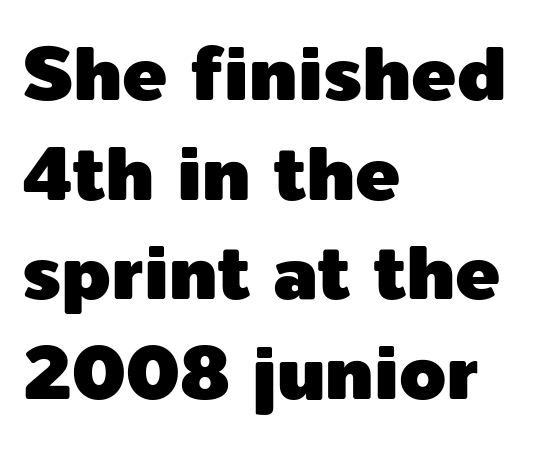
Vertical strokes here are truly vertical. The letters advance in unequal steps, a hallmark of proportional type. A student would call this left alignment; a typographer would say flush left, rag right. Clear beneath every line of the passage.
